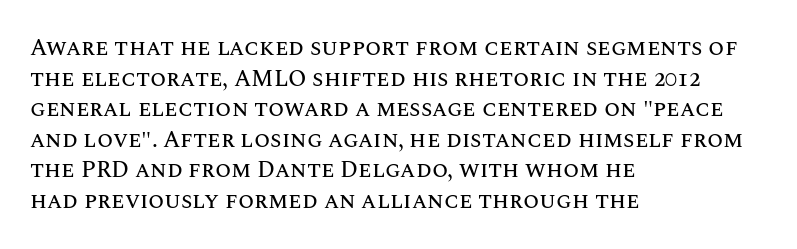
The image shows 23 px text type, upright; set left-aligned, normal line spacing (1.33x), normal letter spacing, not underlined.
